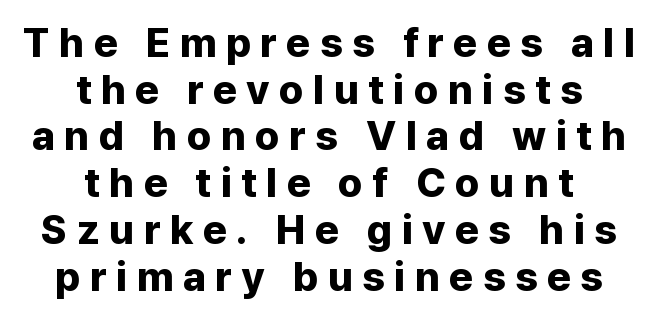
Leading: reduced. You could not count columns in this text — the font is proportionally spaced. How heavy is the stroke? Heavy — this is a bold. When letters stand straight like this, we call the style roman or upright. Teacher's note: observe the equal gaps on both sides — that is centered alignment. Lines of text with bare space underneath.
